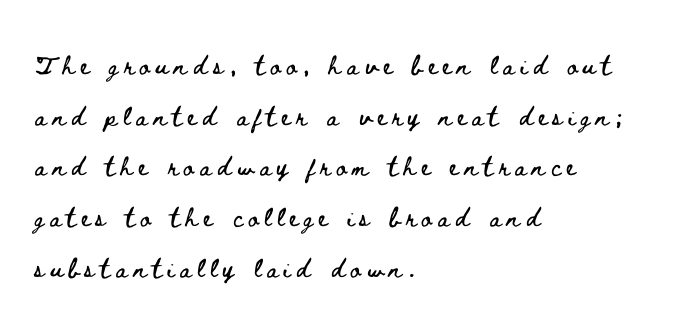
Q: Is the text italic (slanted)? A: Yes.
Q: Is the text underlined? A: No.
Q: How is the paragraph aligned? A: Left-aligned.
Q: Is the spacing between letters normal or unusually wide? A: Unusually wide.
Q: Is the spacing between lines tight, normal or loose? A: Loose.
